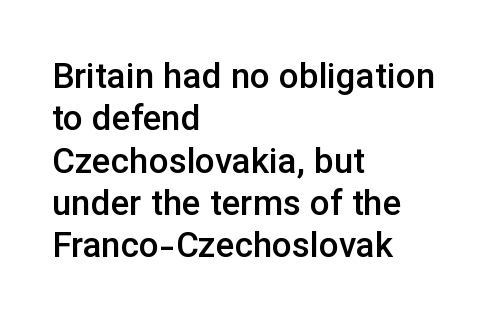
The foot of each line stays bare and open. Style check: upright. A student would call this left alignment; a typographer would say flush left, rag right. Serif or sans? Sans — the stroke terminals are bare.
